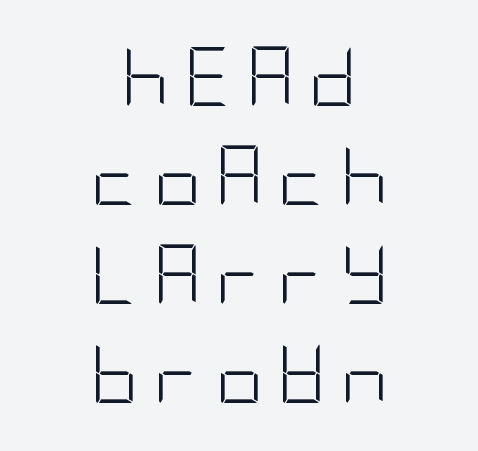
{"serif": "no", "italic": "no", "bold": "no", "weight": "light", "width": "condensed", "stroke_contrast": "low", "x_height": "large", "underline": "no", "align": "center", "line_spacing": "normal", "line_spacing_ratio": 1.68, "letter_spacing": "wide", "letter_spacing_em": 0.24, "glyph_px": 59}
